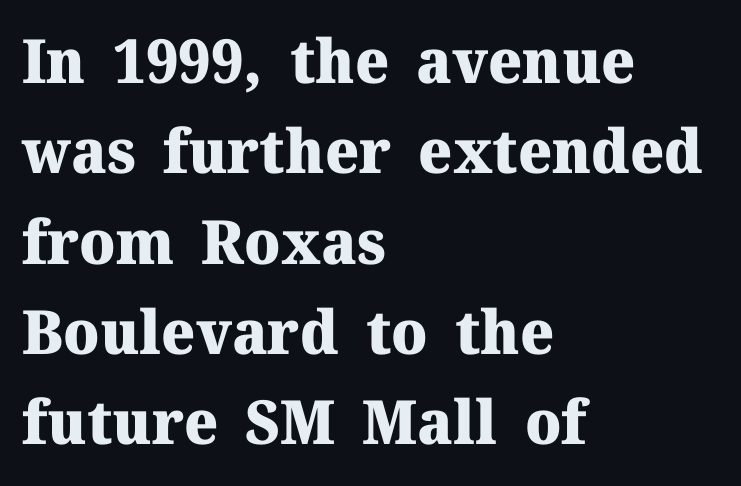
{"serif": "yes", "italic": "no", "bold": "yes", "weight": "heavy", "width": "normal", "stroke_contrast": "medium", "x_height": "medium", "monospaced": "no", "underline": "no", "align": "left", "line_spacing": "normal", "line_spacing_ratio": 1.48, "letter_spacing": "normal", "letter_spacing_em": 0.0, "glyph_px": 61}
